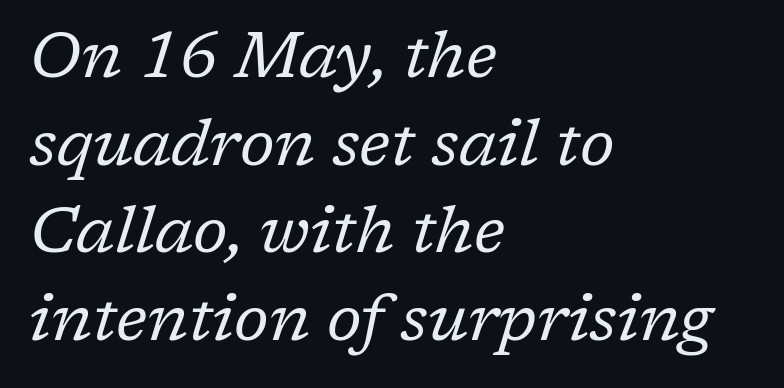
Q: Is the text bold? A: No.
Q: Is the text italic (slanted)? A: Yes, it leans right by about 17 degrees.
Q: Is the typeface a serif or a sans-serif typeface? A: Serif.
Q: Is the text underlined? A: No.
Q: How is the paragraph aligned? A: Left-aligned.
Q: Is the spacing between letters normal or unusually wide? A: Normal.
Q: Is the spacing between lines tight, normal or loose? A: Normal.
Q: Width (condensed, normal, or wide)? A: Normal.
Q: Stroke contrast? A: Low.
Q: x-height? A: Medium.
Q: Monospaced? A: No.
